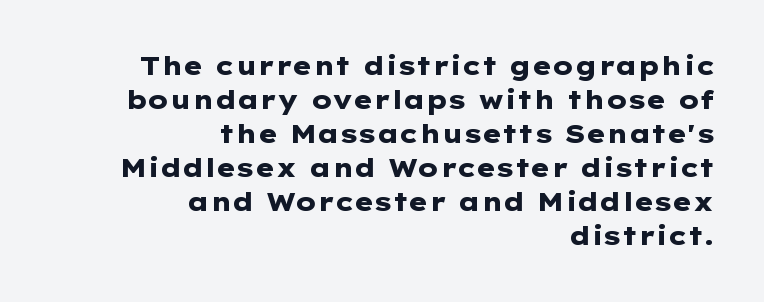
This is the regular roman posture of the typeface. Rows of type keep a routine distance in the vertical direction. Letters rest on an invisible, unmarked baseline. Typeset ragged left — the right edge is the straight one.
